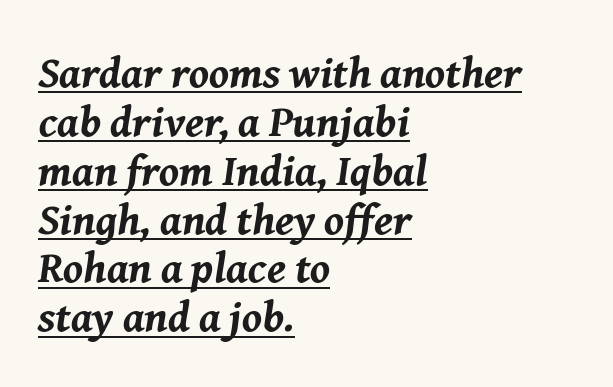
Q: Is the text bold? A: Yes.
Q: Is the text italic (slanted)? A: Yes, it leans right by about 8 degrees.
Q: Is the text underlined? A: Yes.
Q: How is the paragraph aligned? A: Left-aligned.
Q: Is the spacing between letters normal or unusually wide? A: Normal.
Q: Is the spacing between lines tight, normal or loose? A: Tight.
Q: Width (condensed, normal, or wide)? A: Normal.
Q: Stroke contrast? A: Medium.
Q: x-height? A: Medium.
Q: Monospaced? A: No.
